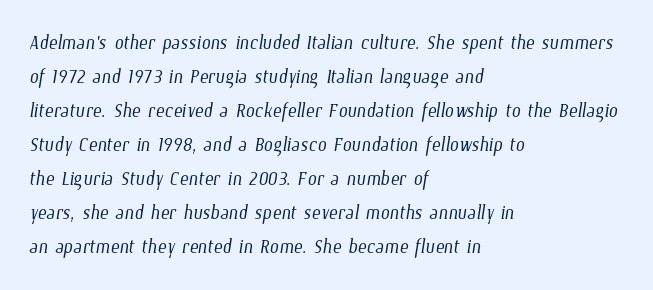
{"bold": "no", "underline": "no", "align": "left", "line_spacing": "normal", "line_spacing_ratio": 1.31, "letter_spacing": "normal", "letter_spacing_em": 0.0, "glyph_px": 26}
